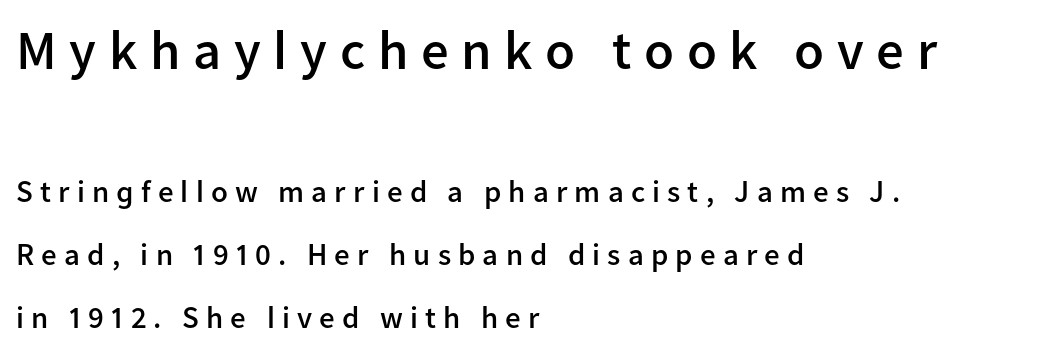
The image shows 55 px semibold sans-serif type, upright; set left-aligned, loose line spacing (2.03x), unusually wide letter spacing (+0.23 em), not underlined; the first (top) block is 1.77x larger; low stroke contrast and a medium x-height.
